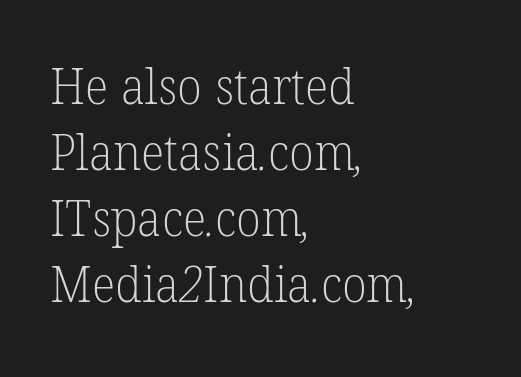
The image shows 50 px light serif type; set left-aligned, normal line spacing (1.32x), normal letter spacing, not underlined; low stroke contrast and a medium x-height.
